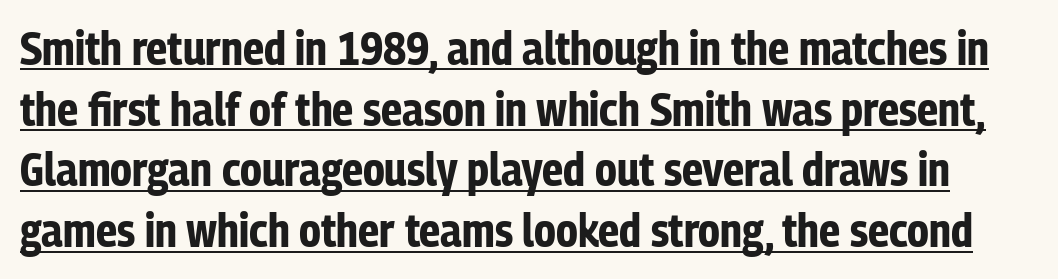
{"serif": "no", "italic": "no", "bold": "yes", "weight": "bold", "width": "condensed", "stroke_contrast": "low", "x_height": "medium", "monospaced": "no", "underline": "yes", "line_spacing": "normal", "line_spacing_ratio": 1.32, "letter_spacing": "normal", "letter_spacing_em": 0.0, "glyph_px": 46}
